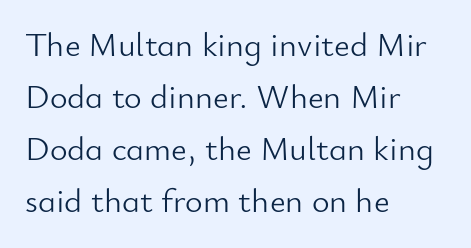
Q: Is the text bold? A: No.
Q: Is the text italic (slanted)? A: No, it is upright.
Q: Is the typeface a serif or a sans-serif typeface? A: Sans-serif.
Q: Is the text underlined? A: No.
Q: How is the paragraph aligned? A: Left-aligned.
Q: Is the spacing between letters normal or unusually wide? A: Normal.
Q: Is the spacing between lines tight, normal or loose? A: Normal.
Q: Width (condensed, normal, or wide)? A: Normal.
Q: Stroke contrast? A: Low.
Q: x-height? A: Small.
Q: Monospaced? A: No.
